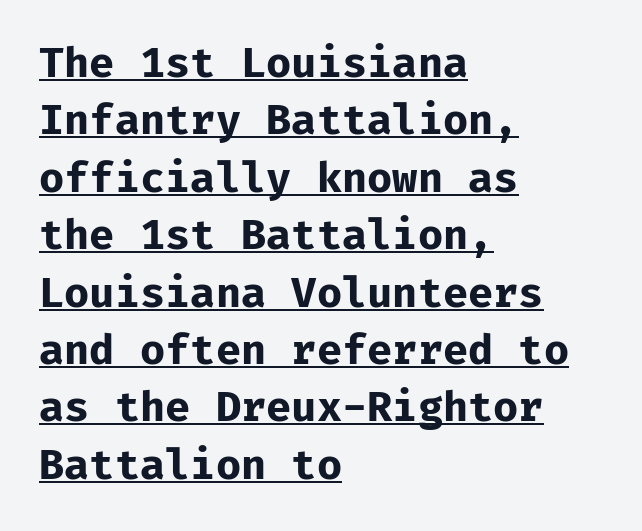
The image shows 41 px bold sans-serif type, upright; set left-aligned, normal line spacing (1.4x), normal letter spacing, underlined; low stroke contrast and a medium x-height.
